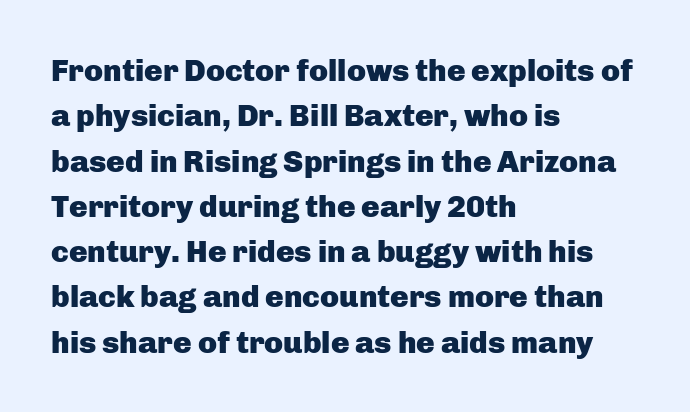
A typesetter would call this proportional, since set widths differ per character. Unlike a traditional serif, this face leaves its strokes unadorned. Look at the tracking — it's just the regular setting, nothing added. Underlining? Definitely not there.
